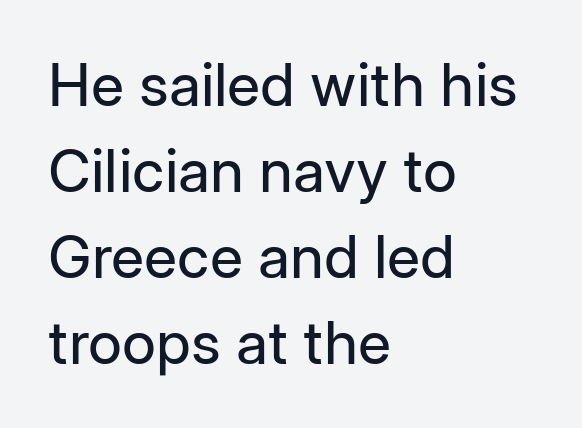
Short note: letters normally spaced. Decoration check: the copy has no underline. The face used here is proportionally spaced, like ordinary book or web type. Line spacing here is normal.
